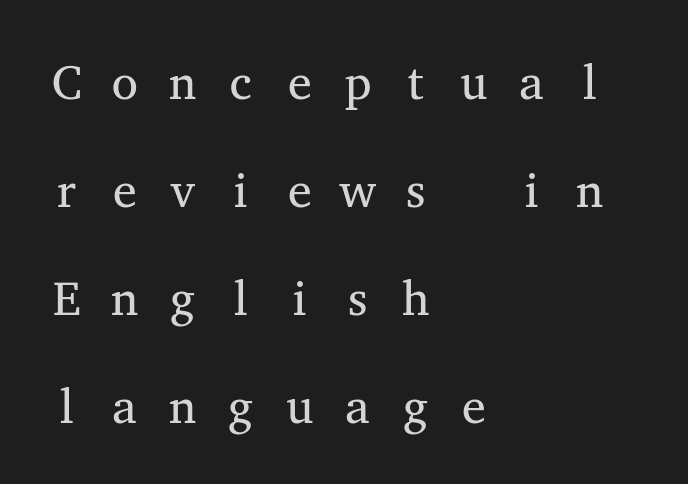
The image shows 48 px regular-weight, wide serif type, upright, monospaced; set left-aligned, loose line spacing (2.25x), unusually wide letter spacing (+0.43 em), not underlined; medium stroke contrast and a medium x-height.
